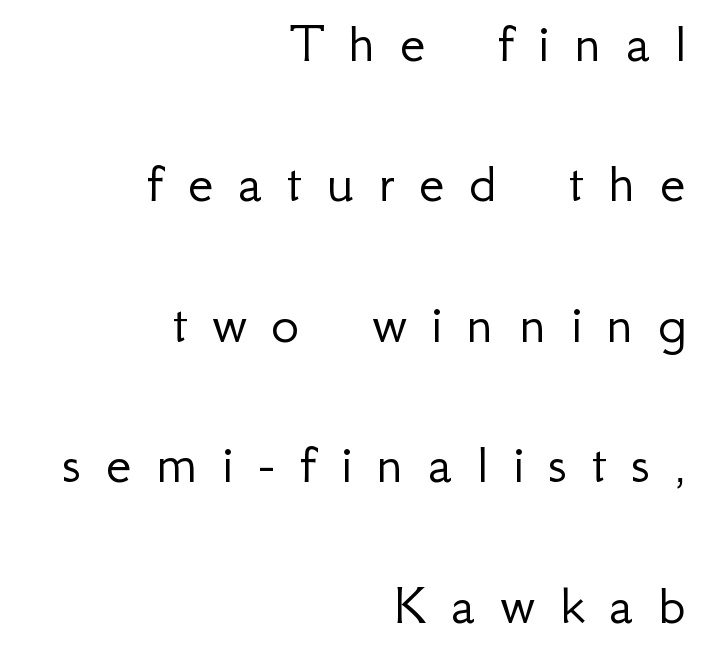
Typeset ragged left — the right edge is the straight one. Italic: no, the glyphs are upright roman. Here the designer chose a conventional face with non-uniform glyph widths. Compared with a typical body face, this is equally light or lighter still. Each row of text sits above clean, open space. The letters are spread apart with noticeably loose tracking.
